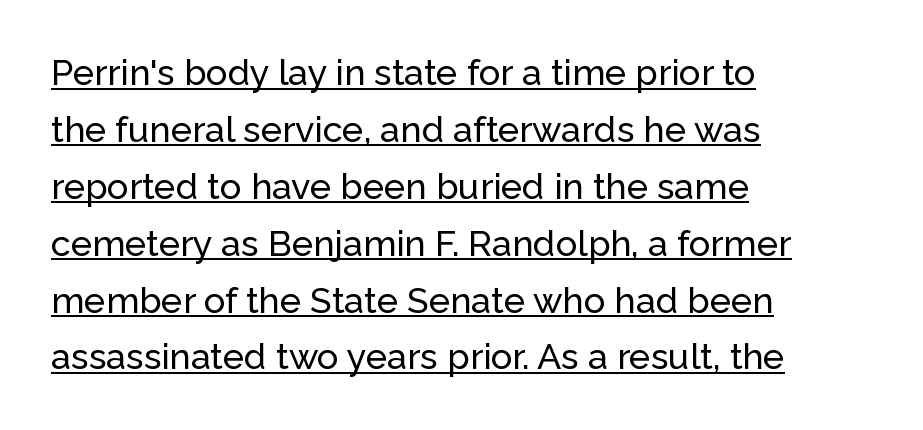
{"serif": "no", "italic": "no", "width": "normal", "stroke_contrast": "low", "x_height": "medium", "monospaced": "no", "underline": "yes", "align": "left", "line_spacing": "normal", "line_spacing_ratio": 1.58, "letter_spacing": "normal", "letter_spacing_em": 0.0, "glyph_px": 36}
